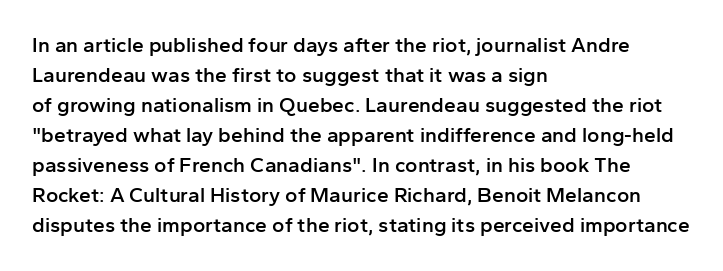
The image shows 21 px text type, upright; set left-aligned, normal line spacing (1.43x), normal letter spacing, not underlined.
